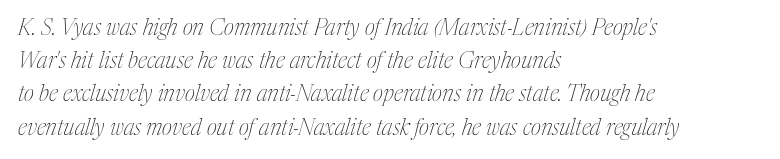
{"italic": "yes", "lean": "right", "slant_degrees": 17, "bold": "no", "underline": "no", "align": "left", "line_spacing": "normal", "line_spacing_ratio": 1.51, "letter_spacing": "normal", "letter_spacing_em": 0.0, "glyph_px": 22}
